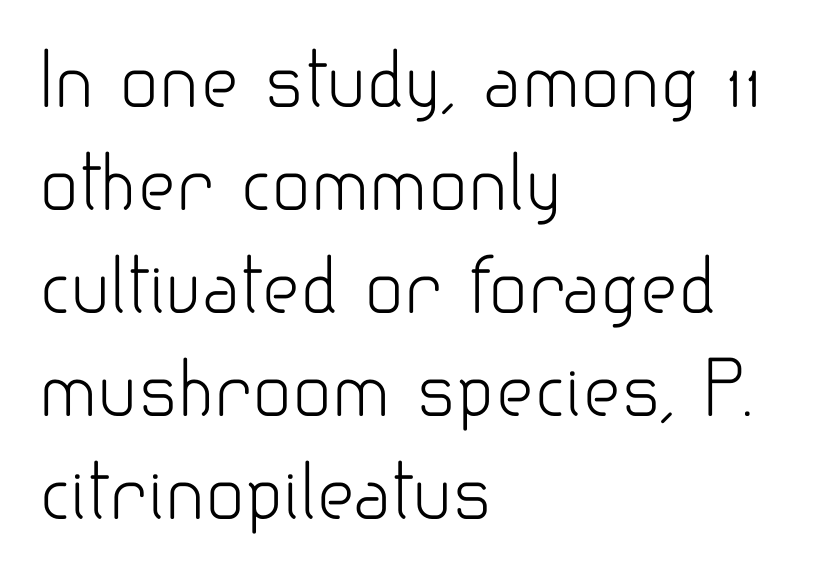
Vertical strokes here are truly vertical. Classification — sans serif. Casual observation: everything's shoved over to the left. Default kerning and tracking; the words read as compact shapes. The passage shown stacks its lines at a standard gap. Compared with a typical body face, this is equally light or lighter still.
